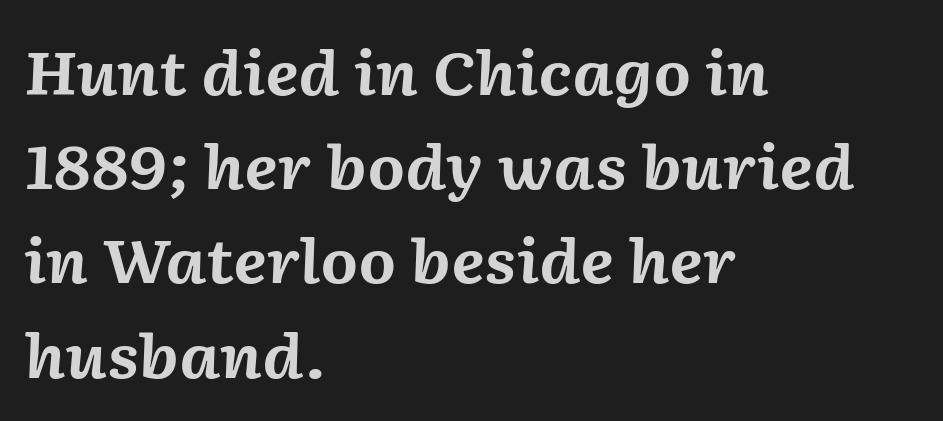
The image shows 60 px bold type, italic (leaning right); set left-aligned, normal line spacing (1.57x), normal letter spacing, not underlined; medium stroke contrast and a medium x-height.
